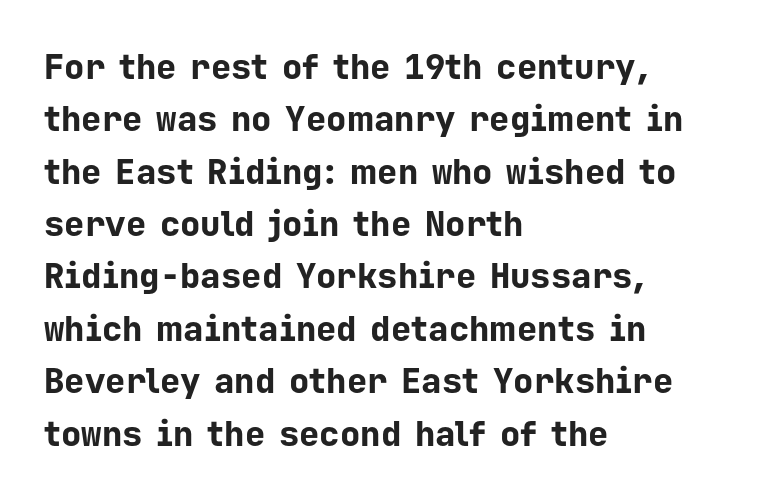
Q: Is the text bold? A: Yes.
Q: Is the text italic (slanted)? A: No, it is upright.
Q: Is the typeface a serif or a sans-serif typeface? A: Sans-serif.
Q: Is the text underlined? A: No.
Q: How is the paragraph aligned? A: Left-aligned.
Q: Is the spacing between letters normal or unusually wide? A: Normal.
Q: Is the spacing between lines tight, normal or loose? A: Normal.
Q: Width (condensed, normal, or wide)? A: Normal.
Q: Stroke contrast? A: Low.
Q: x-height? A: Medium.
Q: Monospaced? A: Yes.
